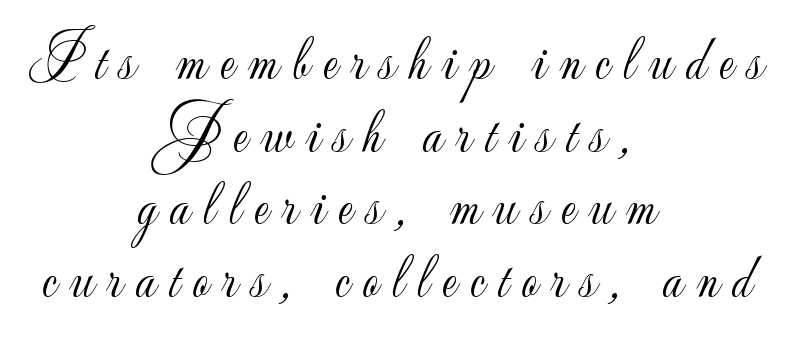
{"serif": "no", "bold": "no", "weight": "light", "width": "normal", "stroke_contrast": "low", "x_height": "small", "monospaced": "no", "underline": "no", "align": "center", "line_spacing_ratio": 1.17, "letter_spacing": "wide", "letter_spacing_em": 0.22, "glyph_px": 62}
